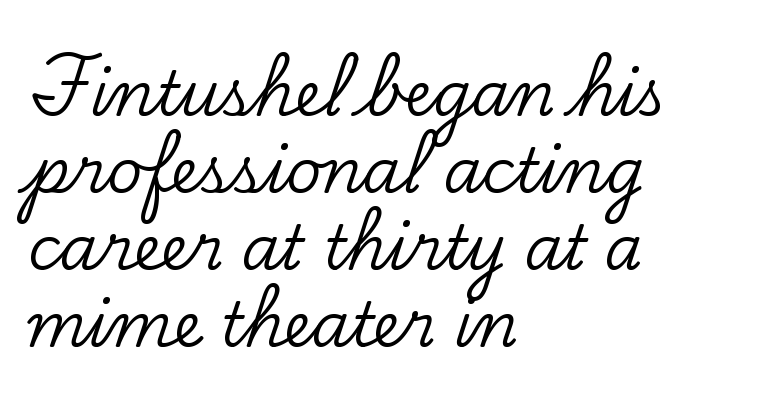
The image shows 61 px serif type; set left-aligned, normal line spacing (1.26x), normal letter spacing, not underlined; low stroke contrast and a small x-height.
